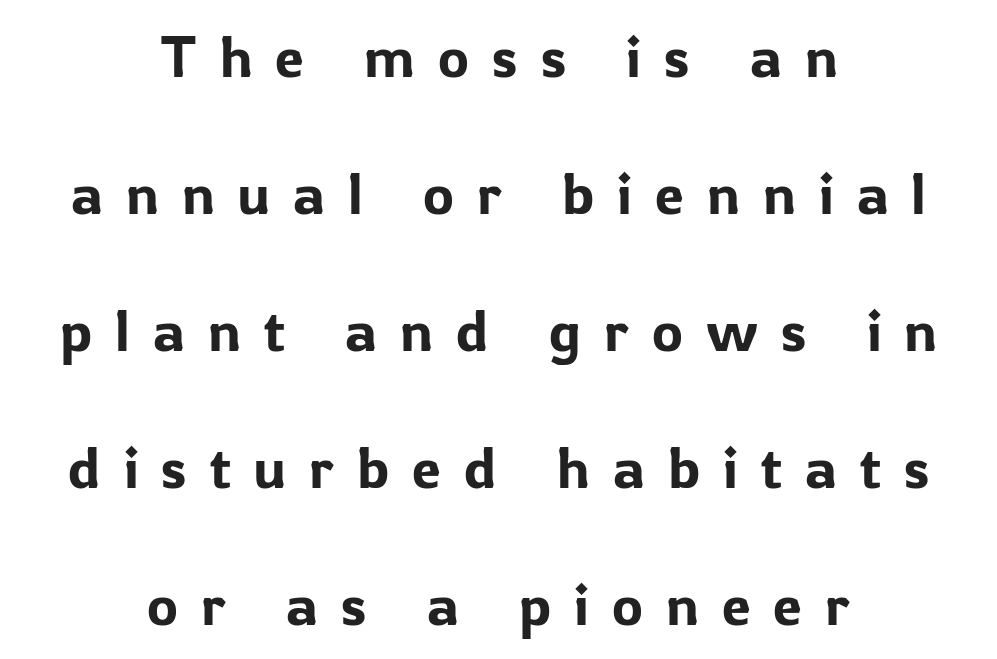
{"serif": "no", "italic": "no", "width": "normal", "stroke_contrast": "low", "x_height": "medium", "monospaced": "no", "underline": "no", "align": "center", "line_spacing": "loose", "line_spacing_ratio": 2.36, "letter_spacing": "wide", "letter_spacing_em": 0.4, "glyph_px": 58}
